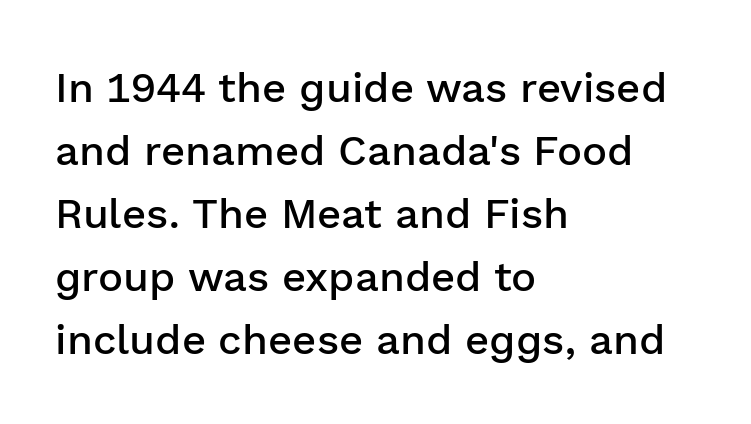
The image shows 42 px semibold sans-serif type, upright; set left-aligned, normal line spacing (1.5x), normal letter spacing, not underlined; low stroke contrast and a medium x-height.
